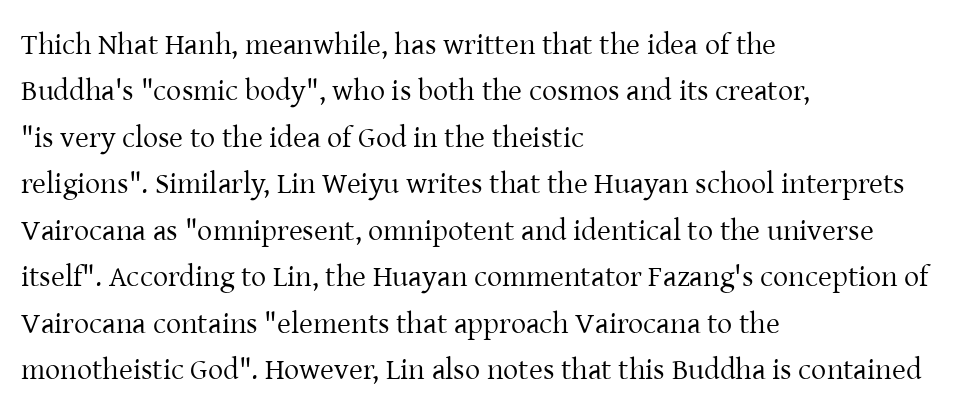
{"serif": "yes", "italic": "no", "bold": "no", "weight": "regular", "width": "normal", "stroke_contrast": "low", "x_height": "medium", "monospaced": "no", "underline": "no", "align": "left", "line_spacing": "normal", "line_spacing_ratio": 1.55, "letter_spacing": "normal", "letter_spacing_em": 0.0, "glyph_px": 30}
